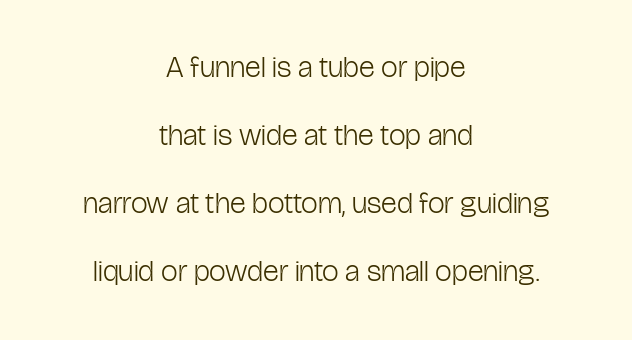
This rendering employs a face without finishing strokes, i.e., a sans-serif. Horizontal bands of white between lines are thick stripes. Character widths vary here, with narrow letters taking less room than wide ones. The setting favours the middle, as headings and verse often do. Beneath every word, the page is bare. Weight: not bold — regular or lighter.
